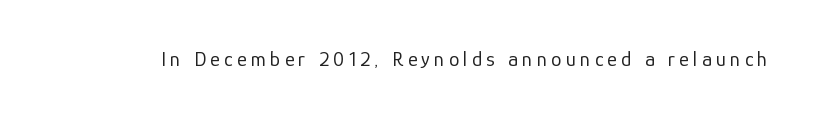
Q: Is the text bold? A: No.
Q: Is the text italic (slanted)? A: No, it is upright.
Q: Is the text underlined? A: No.
Q: Is the spacing between letters normal or unusually wide? A: Unusually wide.
